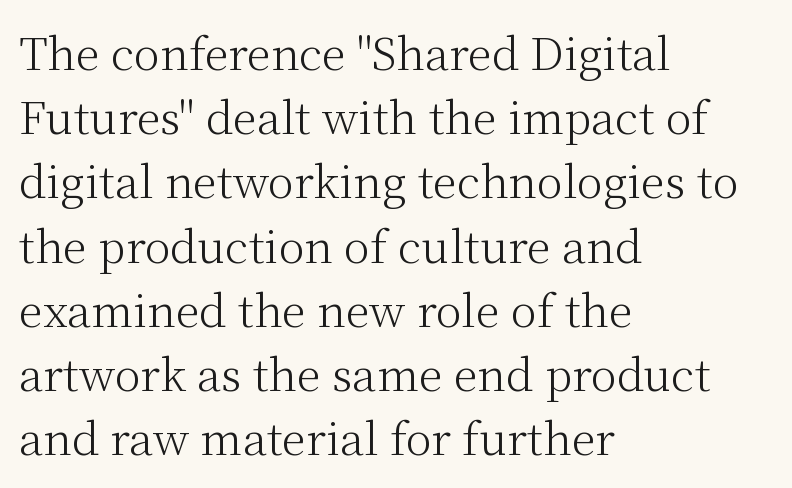
Stroke mass is kept to a normal reading level or below. Spacing between characters is what you'd get straight out of the box. The zone under the glyphs is completely vacant. Serif or sans? Serif — the stroke terminals have little feet. How would I describe the line gaps? Plain and ordinary.
